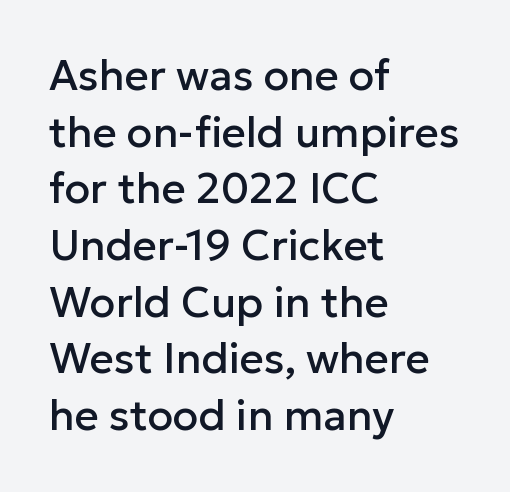
Q: Is the text italic (slanted)? A: No, it is upright.
Q: Is the typeface a serif or a sans-serif typeface? A: Sans-serif.
Q: Is the text underlined? A: No.
Q: How is the paragraph aligned? A: Left-aligned.
Q: Is the spacing between letters normal or unusually wide? A: Normal.
Q: Is the spacing between lines tight, normal or loose? A: Normal.
Q: Width (condensed, normal, or wide)? A: Normal.
Q: Stroke contrast? A: Low.
Q: x-height? A: Medium.
Q: Monospaced? A: No.
